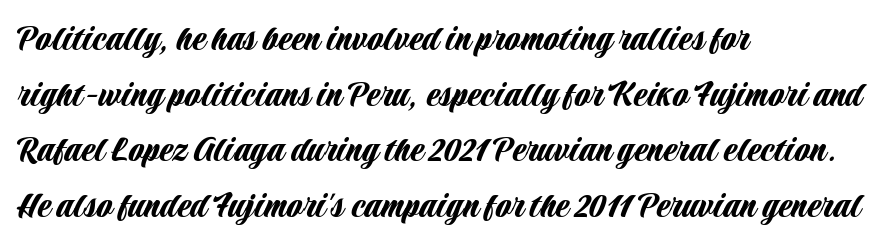
The image shows 40 px condensed sans-serif type; set left-aligned, normal line spacing (1.39x), normal letter spacing, not underlined; low stroke contrast and a large x-height.
